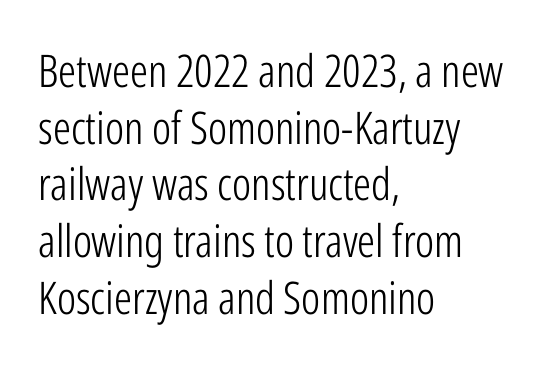
Q: Is the text bold? A: No.
Q: Is the text italic (slanted)? A: No, it is upright.
Q: Is the typeface a serif or a sans-serif typeface? A: Sans-serif.
Q: Is the text underlined? A: No.
Q: How is the paragraph aligned? A: Left-aligned.
Q: Is the spacing between letters normal or unusually wide? A: Normal.
Q: Is the spacing between lines tight, normal or loose? A: Normal.
Q: Width (condensed, normal, or wide)? A: Condensed.
Q: Stroke contrast? A: Low.
Q: x-height? A: Medium.
Q: Monospaced? A: No.
